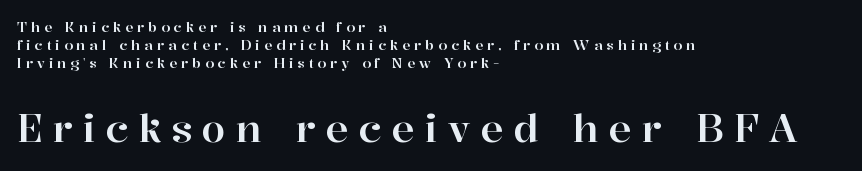
Q: Is the text italic (slanted)? A: No, it is upright.
Q: Is the typeface a serif or a sans-serif typeface? A: Serif.
Q: Is the text underlined? A: No.
Q: How is the paragraph aligned? A: Left-aligned.
Q: Is the spacing between letters normal or unusually wide? A: Unusually wide.
Q: Is the spacing between lines tight, normal or loose? A: Normal.
Q: Which block of text is set in a larger size, the first (top) or the second (bottom)? A: The second (bottom) one.
Q: Width (condensed, normal, or wide)? A: Normal.
Q: Stroke contrast? A: High.
Q: x-height? A: Medium.
Q: Monospaced? A: No.
